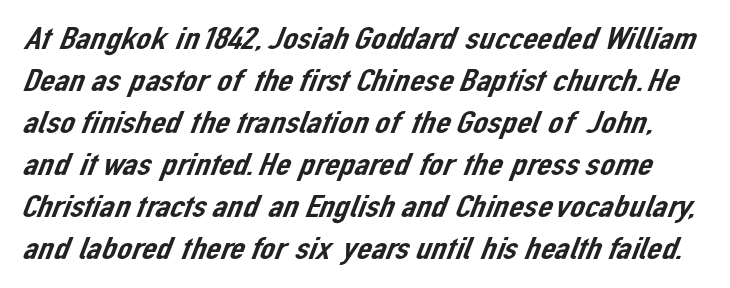
Q: Is the typeface a serif or a sans-serif typeface? A: Sans-serif.
Q: Is the text underlined? A: No.
Q: Is the spacing between letters normal or unusually wide? A: Normal.
Q: Is the spacing between lines tight, normal or loose? A: Normal.
Q: Width (condensed, normal, or wide)? A: Normal.
Q: Stroke contrast? A: Low.
Q: x-height? A: Medium.
Q: Monospaced? A: No.
